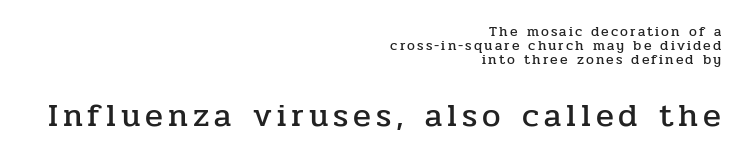
Q: Is the text italic (slanted)? A: No, it is upright.
Q: Is the typeface a serif or a sans-serif typeface? A: Serif.
Q: Is the text underlined? A: No.
Q: How is the paragraph aligned? A: Right-aligned.
Q: Is the spacing between lines tight, normal or loose? A: Tight.
Q: Which block of text is set in a larger size, the first (top) or the second (bottom)? A: The second (bottom) one.
Q: Width (condensed, normal, or wide)? A: Normal.
Q: Stroke contrast? A: Low.
Q: x-height? A: Medium.
Q: Monospaced? A: No.
